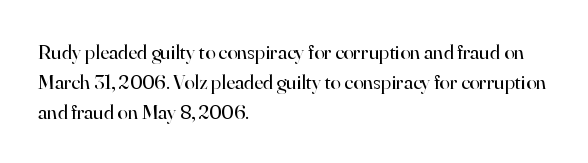
Quick note: interline space is typical. Nothing unusual about the tracking: characters are spaced as the font intends. Unmarked baselines from the first word to the last. No italicization has been applied; the sample stays upright.
